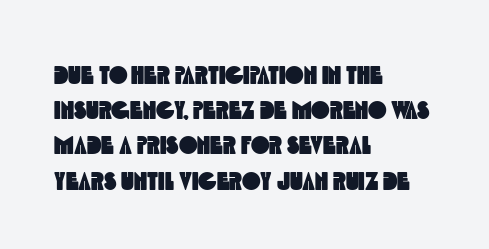
{"underline": "no", "align": "left", "line_spacing": "normal", "line_spacing_ratio": 1.41, "letter_spacing": "normal", "letter_spacing_em": 0.0, "glyph_px": 25}
